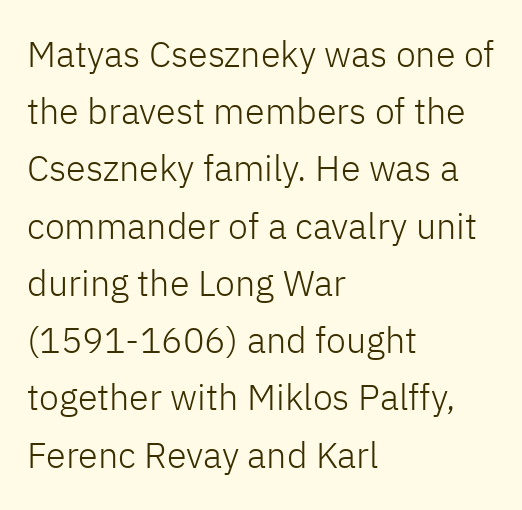
{"serif": "no", "italic": "no", "bold": "no", "weight": "light", "width": "normal", "stroke_contrast": "low", "x_height": "medium", "monospaced": "no", "underline": "no", "align": "left", "line_spacing": "normal", "line_spacing_ratio": 1.59, "letter_spacing": "normal", "letter_spacing_em": 0.0, "glyph_px": 36}
